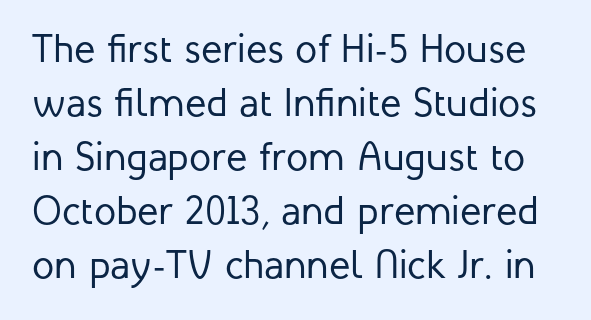
Q: Is the text bold? A: No.
Q: Is the text italic (slanted)? A: No, it is upright.
Q: Is the typeface a serif or a sans-serif typeface? A: Sans-serif.
Q: Is the text underlined? A: No.
Q: Is the spacing between letters normal or unusually wide? A: Normal.
Q: Is the spacing between lines tight, normal or loose? A: Normal.
Q: Width (condensed, normal, or wide)? A: Normal.
Q: Stroke contrast? A: Low.
Q: x-height? A: Medium.
Q: Monospaced? A: No.
